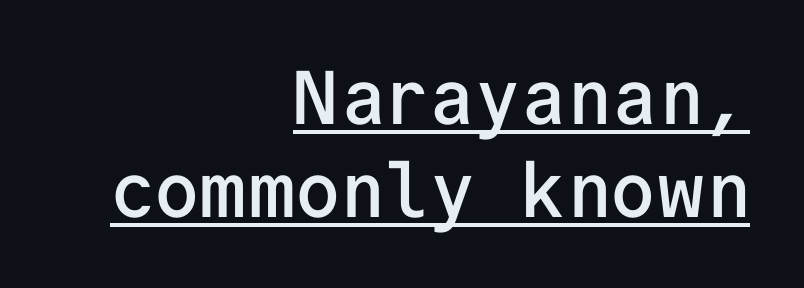
The image shows 76 px semibold sans-serif type, upright, monospaced; set right-aligned, line spacing 1.22x, normal letter spacing, underlined; low stroke contrast and a medium x-height.
